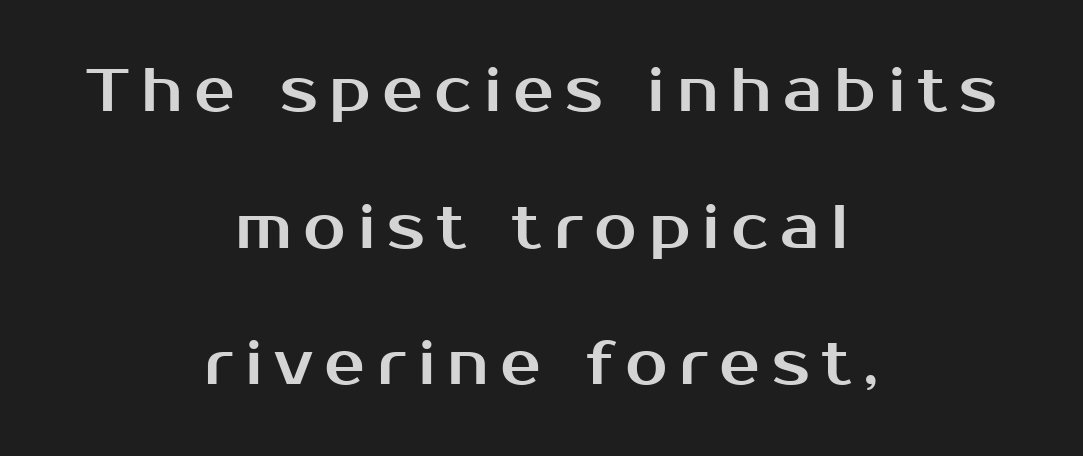
The image shows 61 px sans-serif type, upright; set centered, loose line spacing (2.24x), not underlined; medium stroke contrast and a medium x-height.
